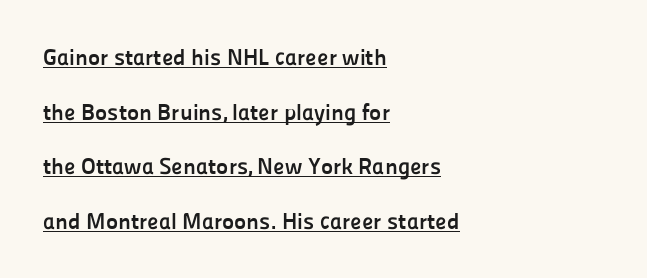
Ordinary non-slanted type is in use. The face used here is rendered with its standard letterfit. The passage shown stacks its lines with a broad gap. Each line starts at the same left margin while the right side varies. The face used here has the dense, thick strokes of a bold.
